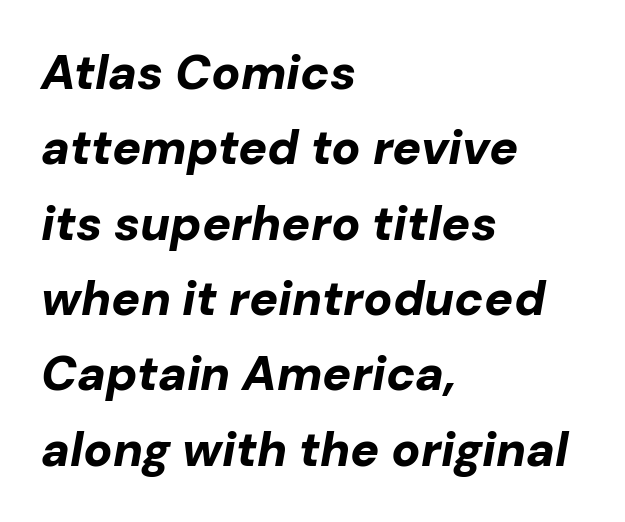
Compared with ordinary roman type, these characters are visibly tilted. Line spacing here is normal. Plain, unruled lines of type. The text block is weighted toward the left margin, trailing off unevenly rightward.
